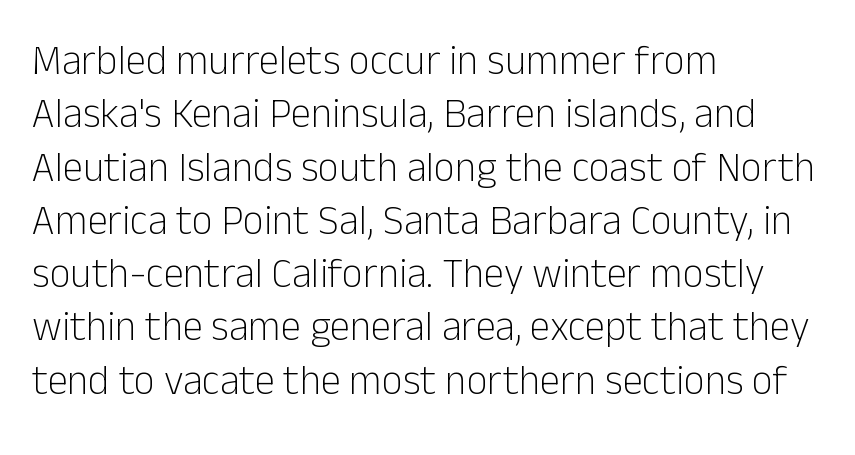
{"serif": "no", "italic": "no", "bold": "no", "weight": "light", "width": "normal", "stroke_contrast": "low", "x_height": "medium", "monospaced": "no", "underline": "no", "align": "left", "line_spacing": "normal", "line_spacing_ratio": 1.3, "letter_spacing": "normal", "letter_spacing_em": 0.0, "glyph_px": 41}
